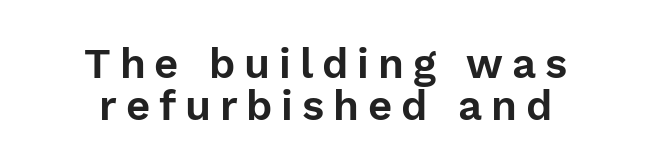
The image shows 42 px sans-serif type, upright; set centered, tight line spacing (1.01x), unusually wide letter spacing (+0.21 em), not underlined; low stroke contrast and a medium x-height.
